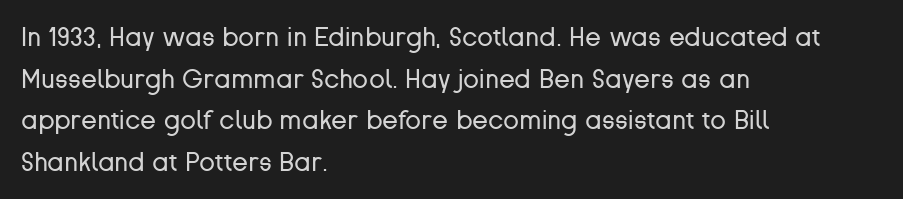
The image shows 26 px text type, upright; set left-aligned, normal line spacing (1.6x), normal letter spacing, not underlined.
